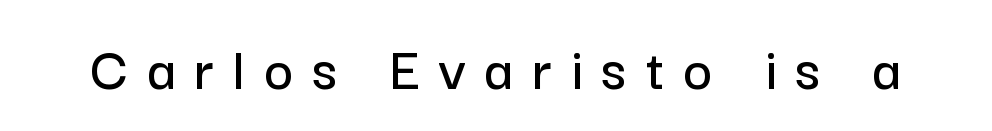
Q: Is the text italic (slanted)? A: No, it is upright.
Q: Is the typeface a serif or a sans-serif typeface? A: Sans-serif.
Q: Is the text underlined? A: No.
Q: Is the spacing between letters normal or unusually wide? A: Unusually wide.
Q: Width (condensed, normal, or wide)? A: Normal.
Q: Stroke contrast? A: Low.
Q: x-height? A: Medium.
Q: Monospaced? A: No.
